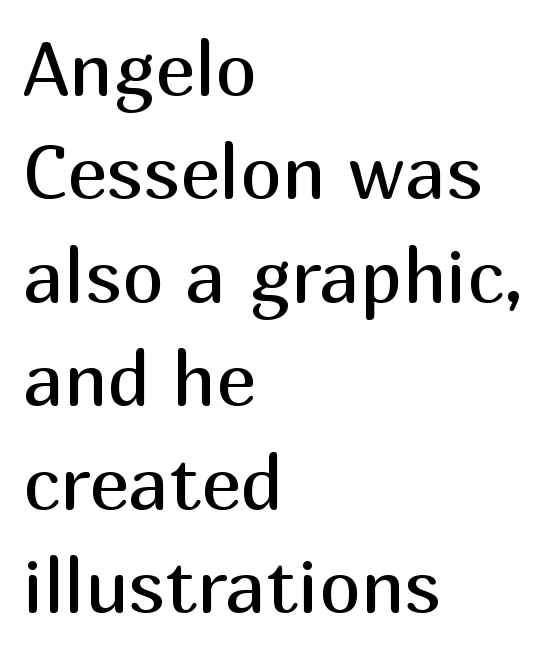
{"serif": "no", "italic": "no", "bold": "no", "weight": "regular", "width": "normal", "stroke_contrast": "medium", "x_height": "medium", "monospaced": "no", "underline": "no", "align": "left", "line_spacing": "normal", "line_spacing_ratio": 1.38, "letter_spacing": "normal", "letter_spacing_em": 0.0, "glyph_px": 75}
